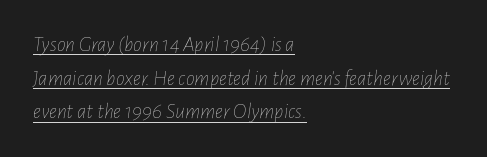
Q: Is the text bold? A: No.
Q: Is the text italic (slanted)? A: Yes, it leans right by about 7 degrees.
Q: Is the text underlined? A: Yes.
Q: How is the paragraph aligned? A: Left-aligned.
Q: Is the spacing between letters normal or unusually wide? A: Normal.
Q: Is the spacing between lines tight, normal or loose? A: Normal.
